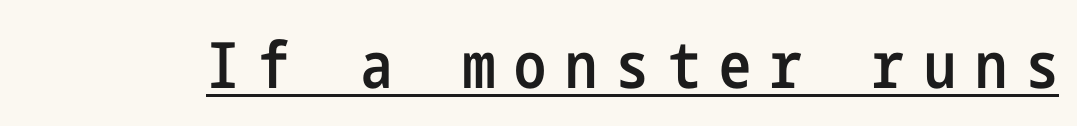
The type family on display is of the sans-serif kind. Posture: straight, roman, zero tilt. In designer terms, the underline attribute is active on this setting. How are the letters spaced? Widely, with obvious added tracking.
